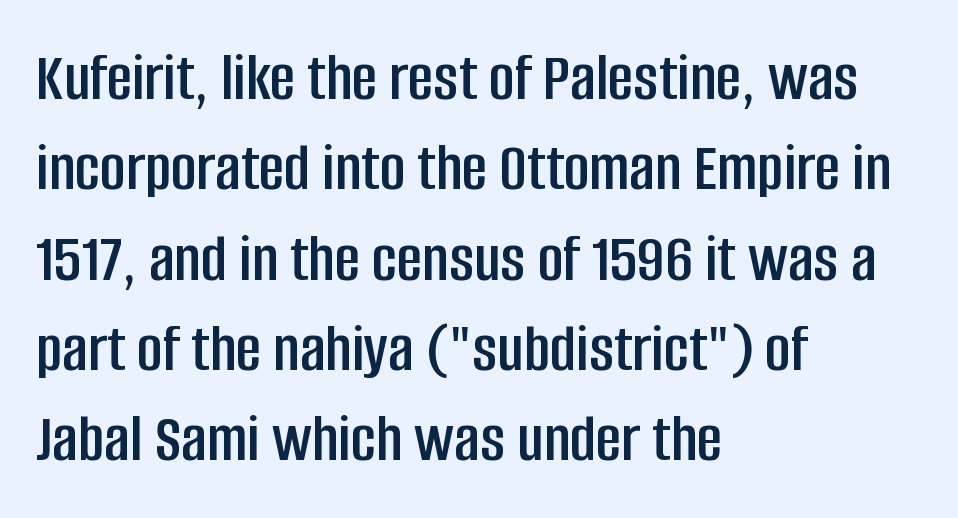
The line-height multiplier appears to be the usual default. You could call the tracking neutral — neither tight nor loose. Clear beneath every line of the passage. This sample uses an upright cut, with every glyph sitting square on the baseline. A classic flush-left, rag-right setting is used for this passage. You could not count columns in this text — the font is proportionally spaced.
